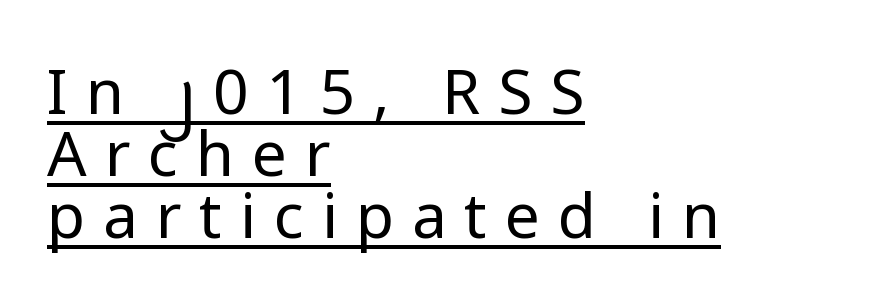
Q: Is the text bold? A: No.
Q: Is the text italic (slanted)? A: No, it is upright.
Q: Is the typeface a serif or a sans-serif typeface? A: Sans-serif.
Q: Is the text underlined? A: Yes.
Q: How is the paragraph aligned? A: Left-aligned.
Q: Is the spacing between letters normal or unusually wide? A: Unusually wide.
Q: Is the spacing between lines tight, normal or loose? A: Tight.
Q: Width (condensed, normal, or wide)? A: Normal.
Q: Stroke contrast? A: Low.
Q: x-height? A: Medium.
Q: Monospaced? A: No.
